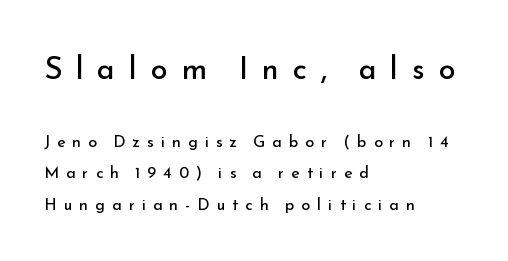
The strokes are not fattened; the text isn't bold. The vertical gap from one line to the next is large. Look at the tracking — it's clearly loosened, letters drifting apart. Every character sits straight up, as roman type does. Caption: multi-line text, flush left, ragged right.
